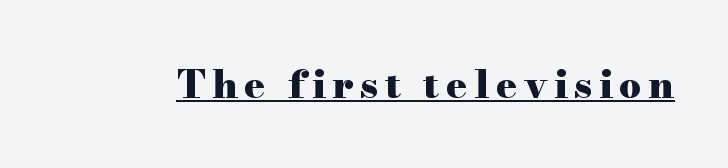
Q: Is the text bold? A: Yes.
Q: Is the text italic (slanted)? A: No, it is upright.
Q: Is the typeface a serif or a sans-serif typeface? A: Serif.
Q: Is the text underlined? A: Yes.
Q: Width (condensed, normal, or wide)? A: Wide.
Q: Stroke contrast? A: High.
Q: x-height? A: Small.
Q: Monospaced? A: No.
